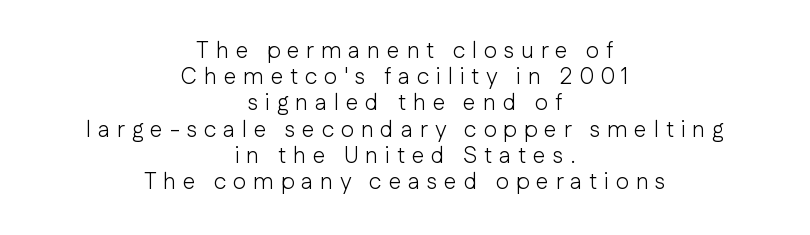
The image shows 23 px text type, upright; set centered, tight line spacing (1.14x), unusually wide letter spacing (+0.29 em), not underlined.
